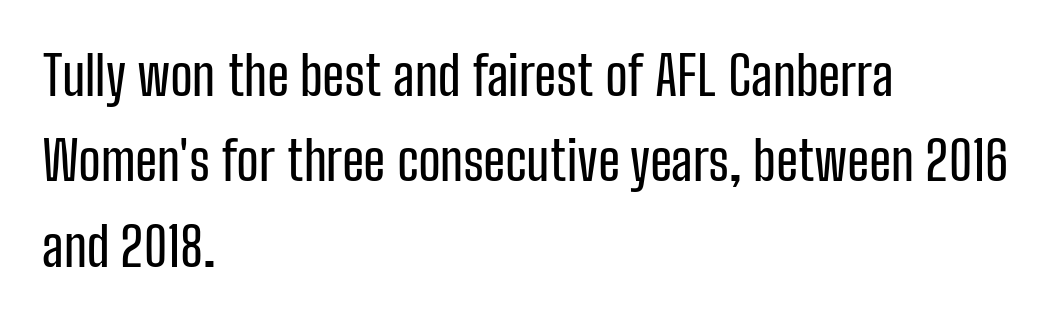
Q: Is the text italic (slanted)? A: No, it is upright.
Q: Is the typeface a serif or a sans-serif typeface? A: Sans-serif.
Q: Is the text underlined? A: No.
Q: How is the paragraph aligned? A: Left-aligned.
Q: Is the spacing between letters normal or unusually wide? A: Normal.
Q: Is the spacing between lines tight, normal or loose? A: Normal.
Q: Width (condensed, normal, or wide)? A: Condensed.
Q: Stroke contrast? A: Low.
Q: x-height? A: Medium.
Q: Monospaced? A: No.
